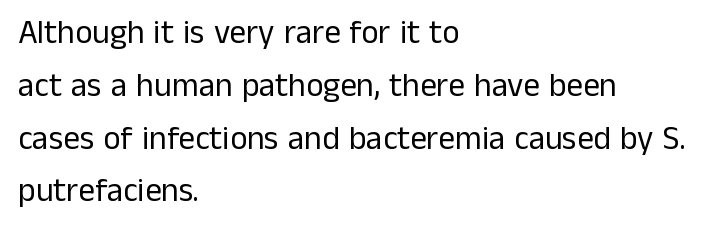
{"serif": "no", "italic": "no", "bold": "no", "weight": "regular", "width": "normal", "stroke_contrast": "low", "x_height": "medium", "monospaced": "no", "underline": "no", "align": "left", "line_spacing": "normal", "line_spacing_ratio": 1.6, "letter_spacing": "normal", "letter_spacing_em": 0.0, "glyph_px": 33}
